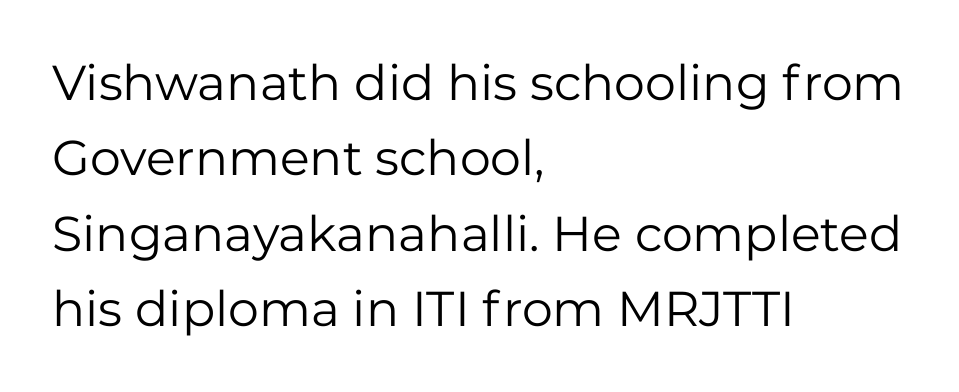
The image shows 49 px regular-weight sans-serif type, upright; set left-aligned, normal line spacing (1.54x), normal letter spacing, not underlined; low stroke contrast and a medium x-height.
